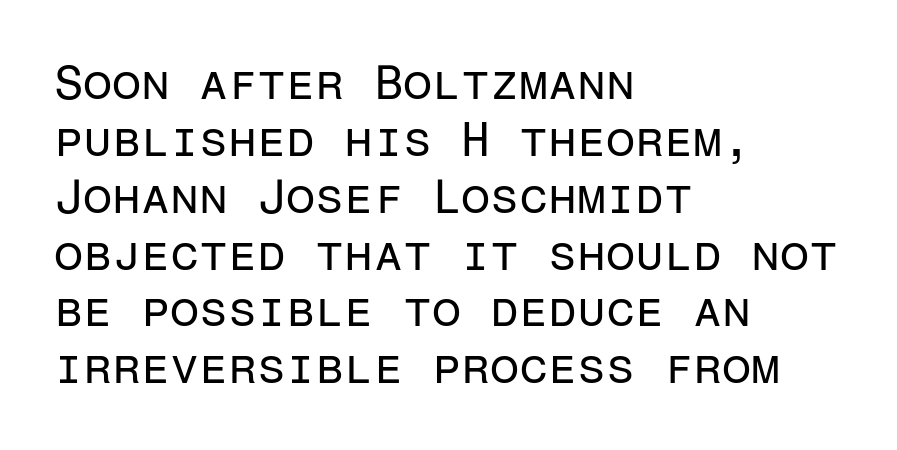
Each letter's strokes conclude bluntly, with no projecting serifs. Compared with typical body copy, the letter spacing here is the same. Note the uniform advance width — an 'i' takes as much space as an 'm'. Every stem runs plumb, perpendicular to the baseline. Short and long lines alike share a common starting point at left.
